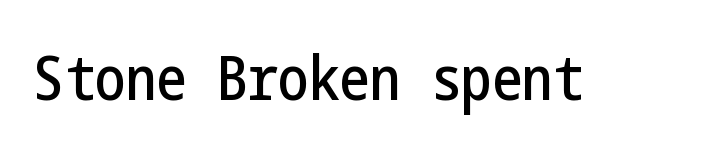
The typeface chosen for these lines omits serifs. You could call the tracking neutral — neither tight nor loose. Each row of text sits above clean, open space. Every stem runs plumb, perpendicular to the baseline.
